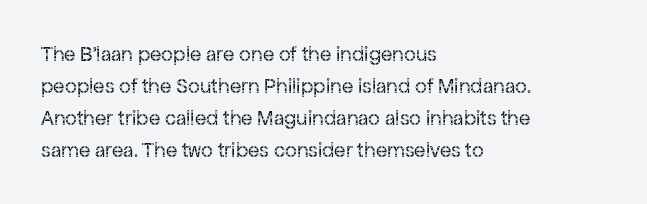
The image shows 21 px text type, upright; set left-aligned, normal line spacing (1.52x), normal letter spacing, not underlined.
